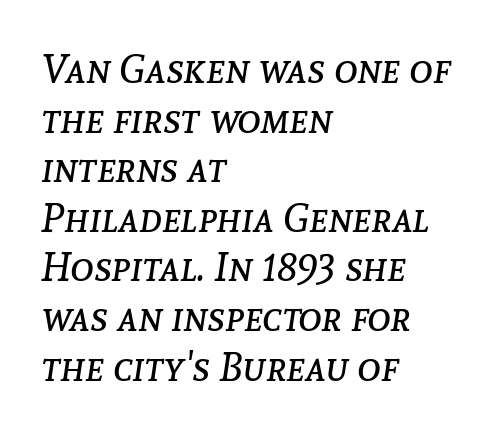
The image shows 40 px regular-weight type, italic (leaning right); set left-aligned, line spacing 1.24x, normal letter spacing, not underlined; low stroke contrast and a medium x-height.
